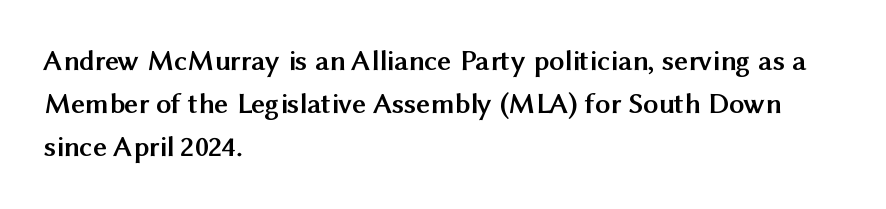
The image shows 30 px semibold sans-serif type, upright; set left-aligned, normal line spacing (1.44x), normal letter spacing, not underlined; medium stroke contrast and a medium x-height.
